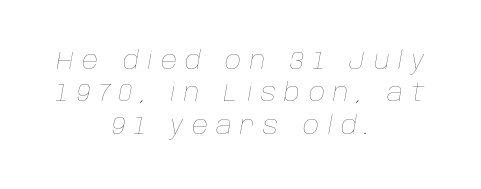
The image shows 25 px text type, italic (leaning right); set centered, normal line spacing (1.3x), unusually wide letter spacing (+0.34 em), not underlined.
